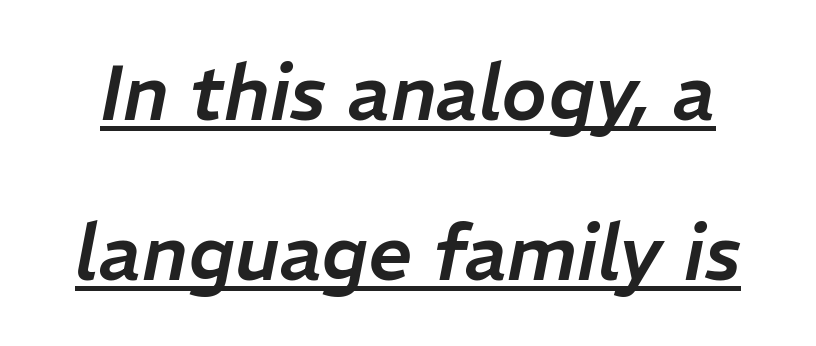
{"italic": "yes", "lean": "right", "slant_degrees": 11, "width": "normal", "stroke_contrast": "low", "x_height": "medium", "monospaced": "no", "underline": "yes", "line_spacing": "loose", "line_spacing_ratio": 2.08, "letter_spacing": "normal", "letter_spacing_em": 0.0, "glyph_px": 77}
